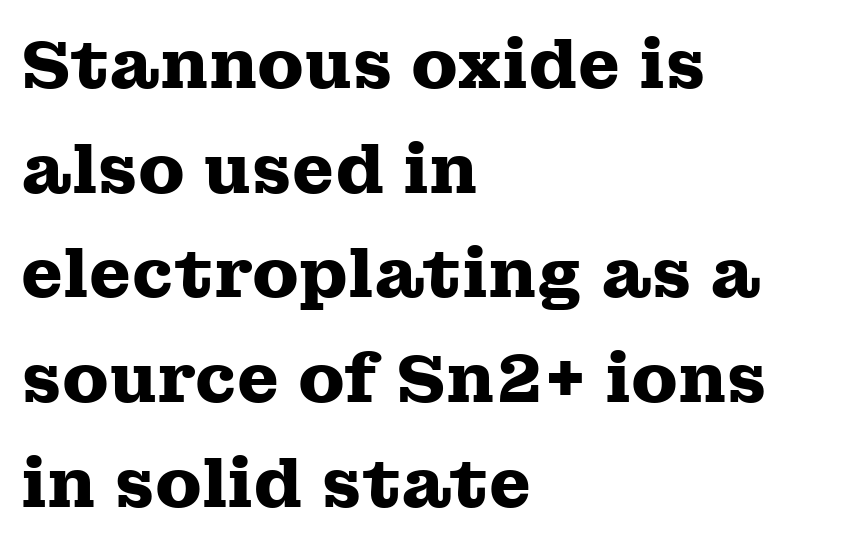
Beneath every word, the page is bare. Whoever set this chose a conventional vertical rhythm. The rendering uses natural spacing where letterforms have individual widths. Leftover space on each line is placed entirely after the last word.
